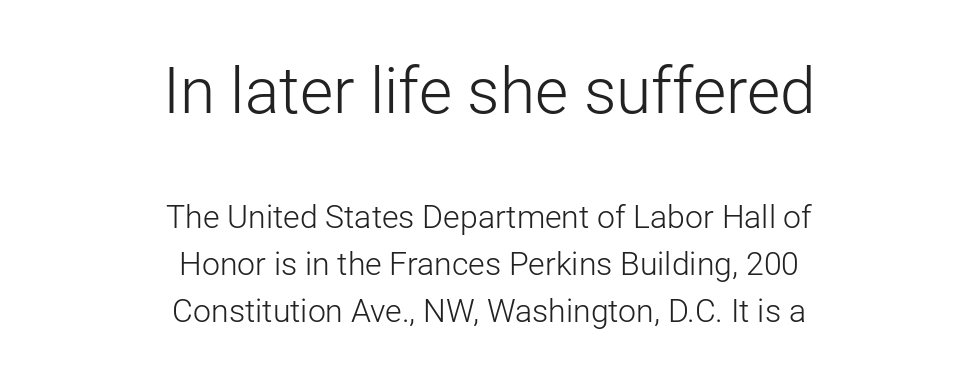
{"serif": "no", "italic": "no", "bold": "no", "weight": "light", "width": "normal", "stroke_contrast": "low", "x_height": "medium", "monospaced": "no", "underline": "no", "align": "center", "line_spacing": "normal", "line_spacing_ratio": 1.47, "letter_spacing": "normal", "letter_spacing_em": 0.0, "larger_block": "first", "size_ratio": 2.0, "glyph_px": 64}
